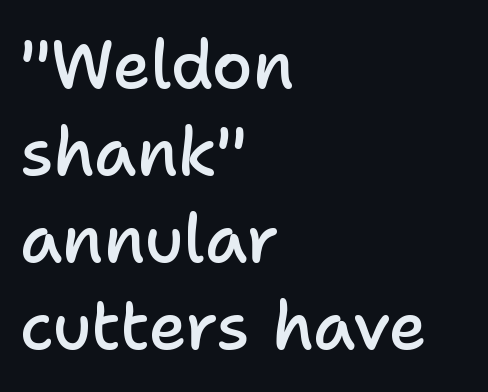
The image shows 66 px semibold sans-serif type, upright; set left-aligned, normal line spacing (1.32x), normal letter spacing, not underlined; low stroke contrast and a medium x-height.
